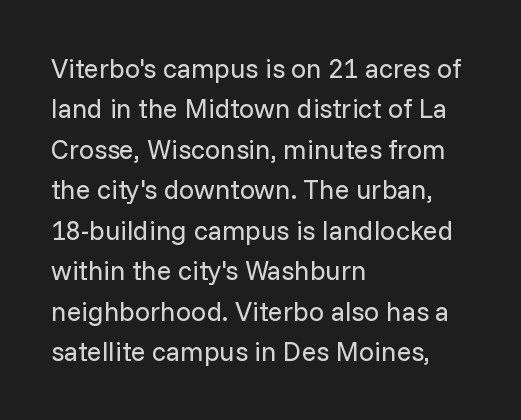
{"italic": "no", "bold": "no", "underline": "no", "align": "left", "line_spacing": "normal", "line_spacing_ratio": 1.5, "letter_spacing": "normal", "letter_spacing_em": 0.0, "glyph_px": 27}
